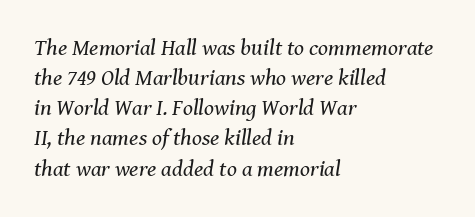
Does the copy run flush right? No — it runs flush left. Interline gaps are of average width in this sample. Observe the ordinary spacing: letters are neighbours, not strangers. The foot of each line stays bare and open.
